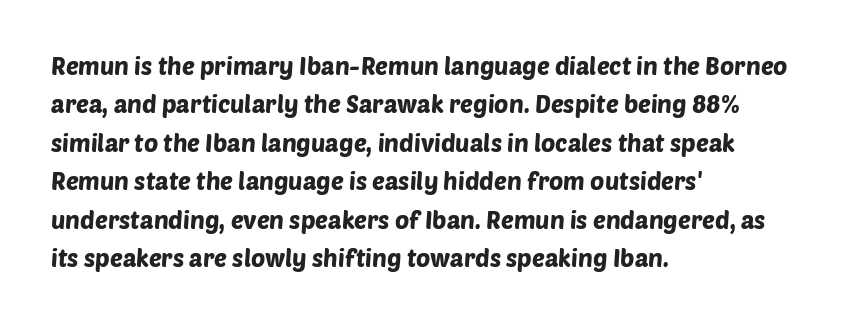
The space beneath each line is pristine and unruled. This sample is left-justified, so line endings fall wherever the words run out. Look at the tracking — it's just the regular setting, nothing added. Interline gaps are of average width in this sample.
